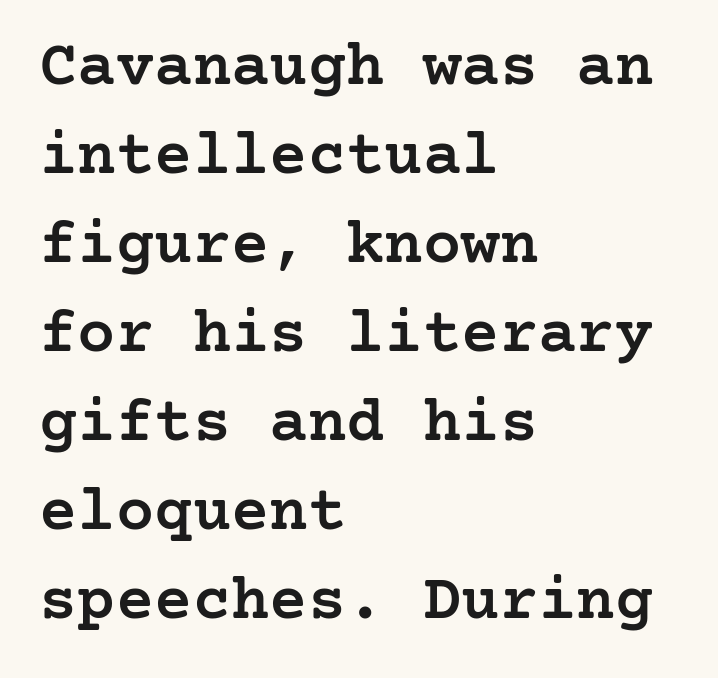
{"serif": "yes", "italic": "no", "bold": "semi", "weight": "semibold", "width": "normal", "stroke_contrast": "low", "x_height": "medium", "underline": "no", "align": "left", "line_spacing": "normal", "line_spacing_ratio": 1.39, "letter_spacing": "normal", "letter_spacing_em": 0.0, "glyph_px": 64}
